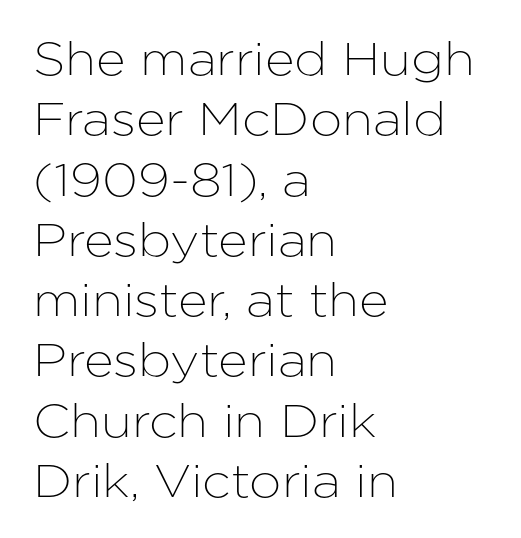
Q: Is the text italic (slanted)? A: No, it is upright.
Q: Is the typeface a serif or a sans-serif typeface? A: Sans-serif.
Q: Is the text underlined? A: No.
Q: How is the paragraph aligned? A: Left-aligned.
Q: Is the spacing between letters normal or unusually wide? A: Normal.
Q: Is the spacing between lines tight, normal or loose? A: Normal.
Q: Width (condensed, normal, or wide)? A: Normal.
Q: Stroke contrast? A: Low.
Q: x-height? A: Medium.
Q: Monospaced? A: No.
